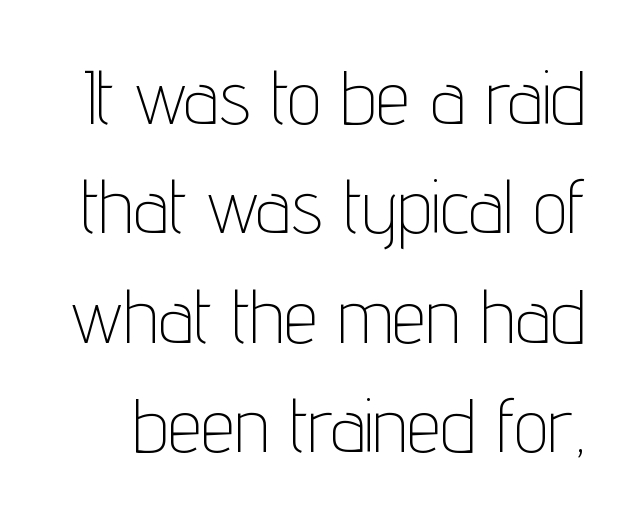
{"serif": "no", "italic": "no", "bold": "no", "weight": "thin", "width": "condensed", "stroke_contrast": "low", "x_height": "medium", "monospaced": "no", "underline": "no", "line_spacing": "normal", "line_spacing_ratio": 1.44, "letter_spacing": "normal", "letter_spacing_em": 0.0, "glyph_px": 76}
